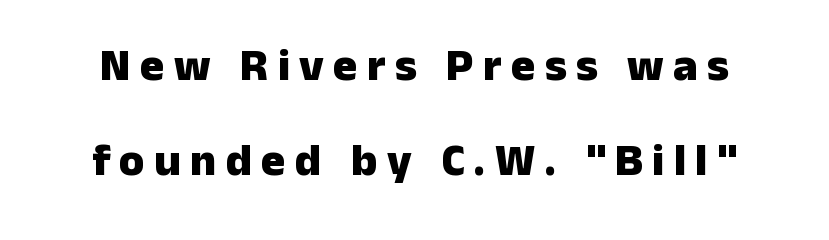
Q: Is the text bold? A: Yes.
Q: Is the text italic (slanted)? A: No, it is upright.
Q: Is the typeface a serif or a sans-serif typeface? A: Sans-serif.
Q: Is the text underlined? A: No.
Q: How is the paragraph aligned? A: Centered.
Q: Is the spacing between letters normal or unusually wide? A: Unusually wide.
Q: Is the spacing between lines tight, normal or loose? A: Loose.
Q: Width (condensed, normal, or wide)? A: Normal.
Q: Stroke contrast? A: Low.
Q: x-height? A: Medium.
Q: Monospaced? A: No.
